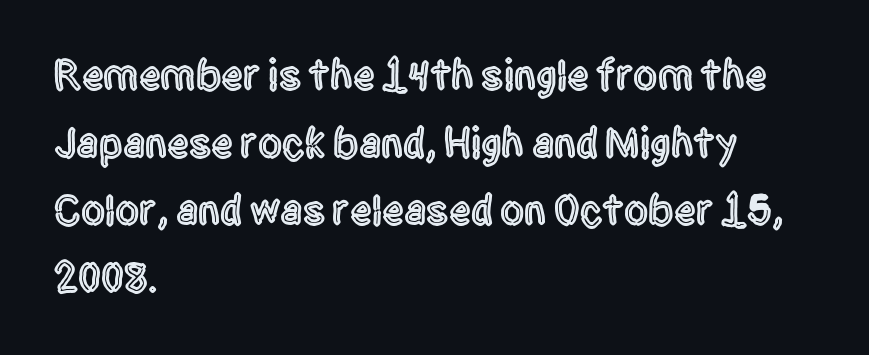
Each letter keeps its own natural width here, so spacing adapts to shape. If you drew a ruler down the left edge, every line would touch it. Tracking value appears to be zero — textbook default spacing. Baseline-to-baseline distance is the conventional proportion of letter height. The letters stand upright; this is a roman face.
